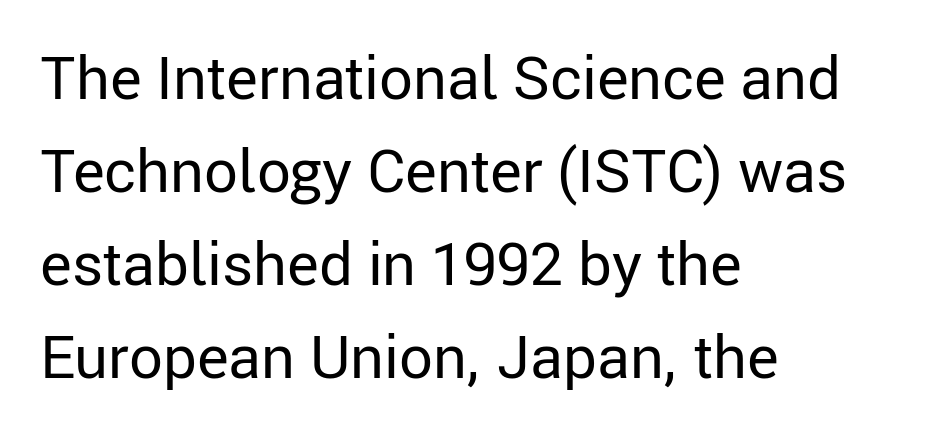
The image shows 60 px regular-weight sans-serif type, upright; set left-aligned, normal line spacing (1.55x), normal letter spacing, not underlined; low stroke contrast and a medium x-height.
